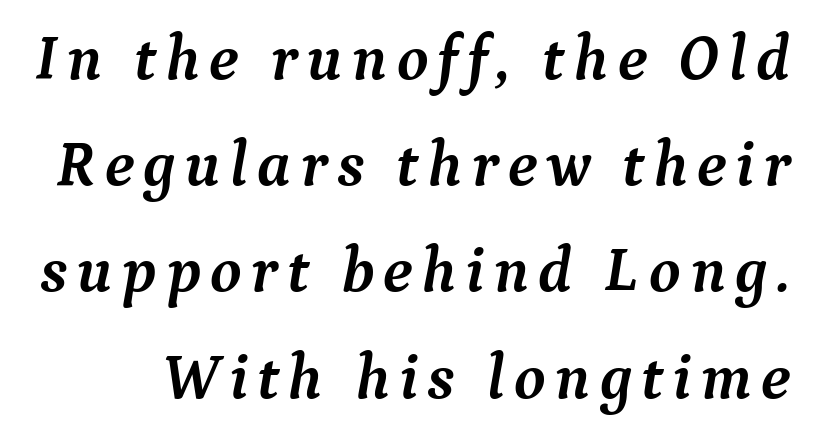
Nobody drew a line under any word here. Each glyph is drawn with heavy, bold strokes. Compared with typical paragraphs, the rows here are spaced about the same. Characters are canted at an angle relative to the baseline's perpendicular.
